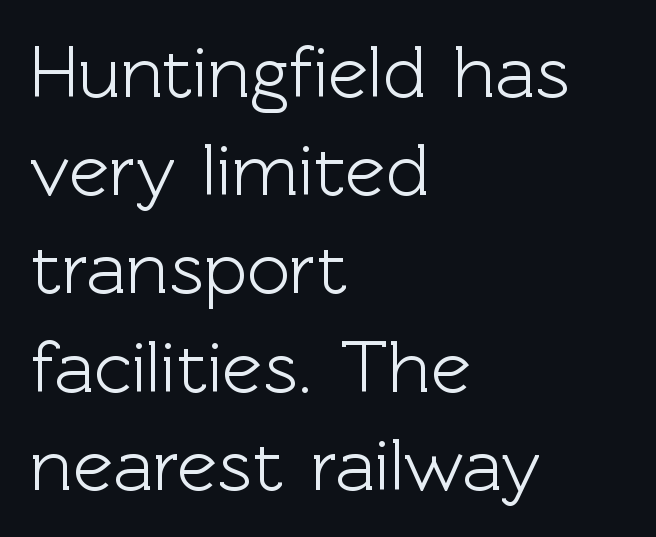
Rendered with straight, roman letterforms. The string is rendered with underlining switched off. Short and long lines alike share a common starting point at left. Does extra space separate the letters? No, they use regular spacing. The rendering uses natural spacing where letterforms have individual widths.
